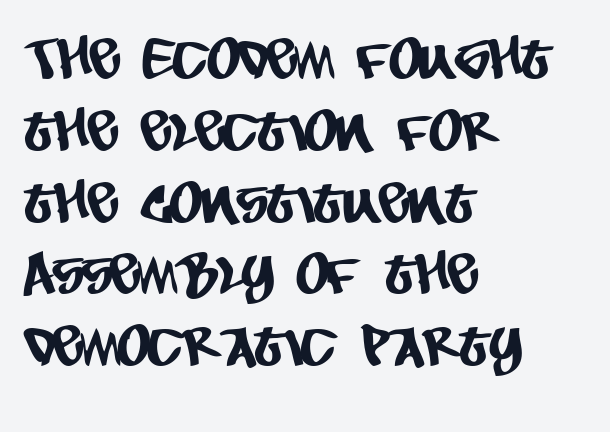
The image shows 57 px condensed sans-serif type; set left-aligned, normal line spacing (1.26x), normal letter spacing, not underlined; low stroke contrast and a large x-height.
